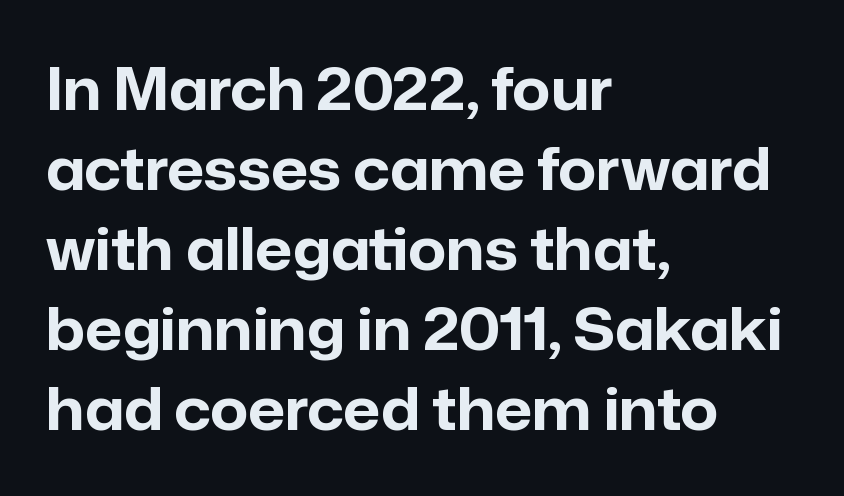
The ragged edge is on the right, which tells us the setting is flush left. Vertically, the passage feels balanced, rows spaced as you'd expect. Students, this is bold: see how much ink each stroke carries. Glance below the letters and you will spot only blank space. Tracking value appears to be zero — textbook default spacing. Think of a printed novel: that variable character pitch is what you see here.
